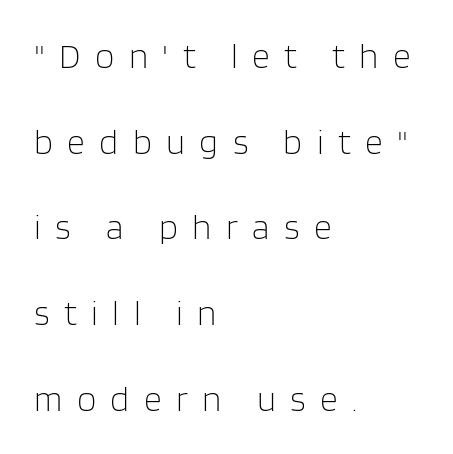
Q: Is the text bold? A: No.
Q: Is the text italic (slanted)? A: No, it is upright.
Q: Is the typeface a serif or a sans-serif typeface? A: Sans-serif.
Q: Is the text underlined? A: No.
Q: How is the paragraph aligned? A: Left-aligned.
Q: Is the spacing between letters normal or unusually wide? A: Unusually wide.
Q: Is the spacing between lines tight, normal or loose? A: Loose.
Q: Width (condensed, normal, or wide)? A: Normal.
Q: Stroke contrast? A: Low.
Q: x-height? A: Large.
Q: Monospaced? A: No.
